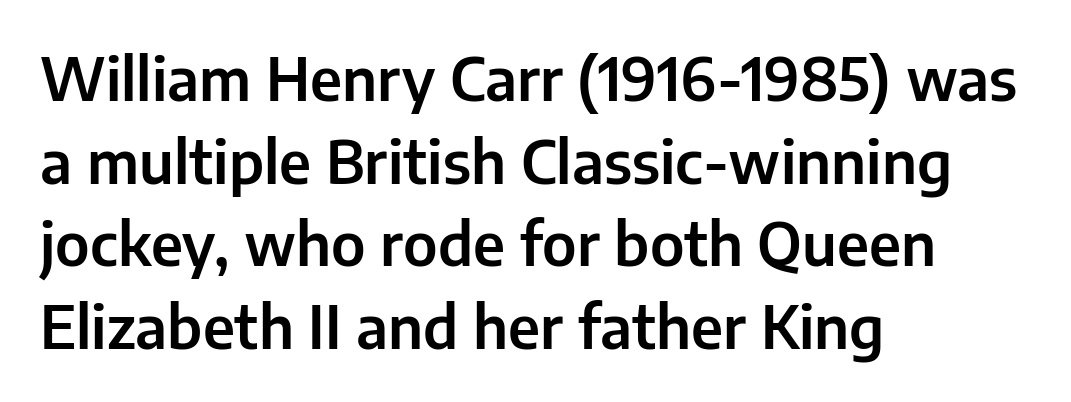
The image shows 59 px sans-serif type, upright; set left-aligned, normal line spacing (1.4x), normal letter spacing, not underlined; low stroke contrast and a medium x-height.
